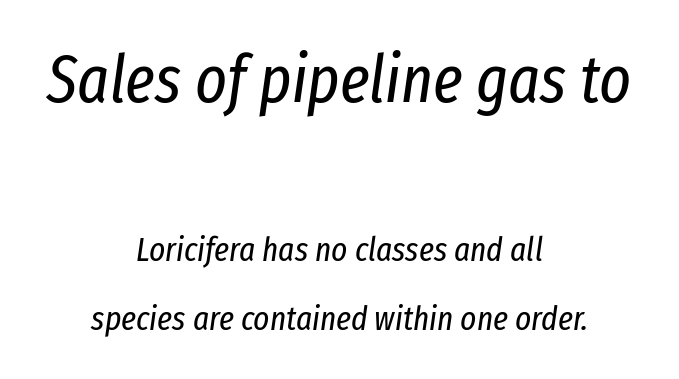
Layout note: lines centered. Nobody drew a line under any word here. Size hierarchy here favors the leading block over the trailing one. Rows of type keep a wide berth in the vertical direction.
